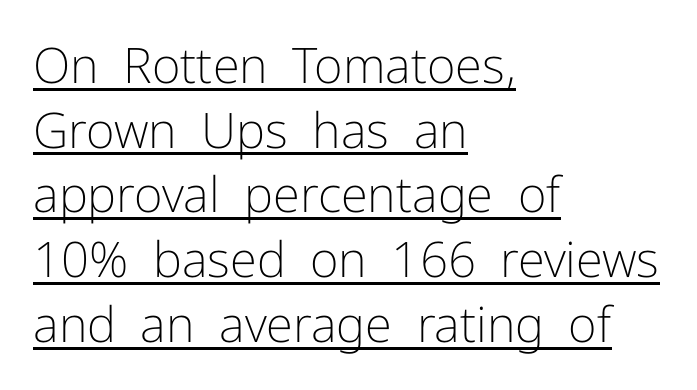
{"serif": "no", "italic": "no", "bold": "no", "weight": "light", "width": "normal", "stroke_contrast": "low", "x_height": "medium", "monospaced": "no", "underline": "yes", "align": "left", "line_spacing": "normal", "line_spacing_ratio": 1.32, "letter_spacing": "normal", "letter_spacing_em": 0.0, "glyph_px": 49}
